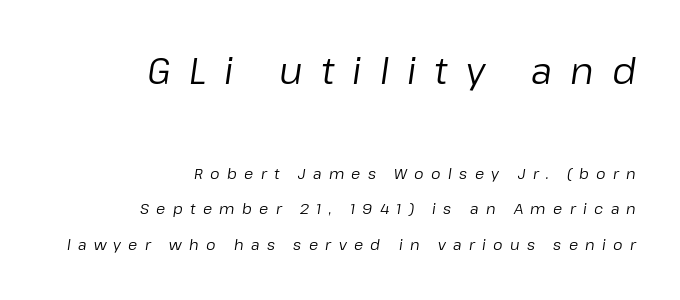
{"italic": "yes", "lean": "right", "slant_degrees": 8, "bold": "no", "weight": "regular", "width": "normal", "stroke_contrast": "low", "x_height": "medium", "monospaced": "no", "underline": "no", "align": "right", "line_spacing": "loose", "line_spacing_ratio": 2.38, "letter_spacing": "wide", "letter_spacing_em": 0.49, "larger_block": "first", "size_ratio": 2.47, "glyph_px": 37}
